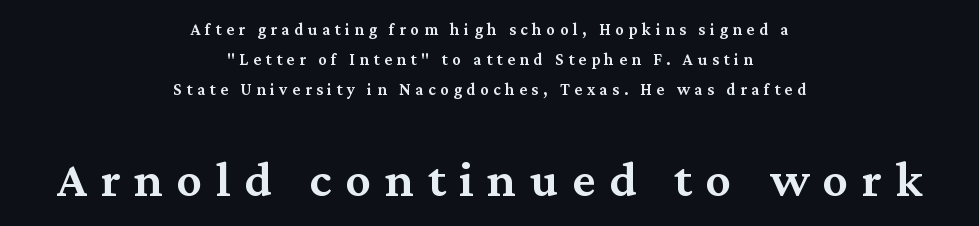
Style check: upright. Alignment: centered. The area under the type is left untouched. Serif or sans? Serif — the stroke terminals have little feet. You get the small type first, then a jump to larger type. The typesetting leans somewhat heavy: a semibold.
